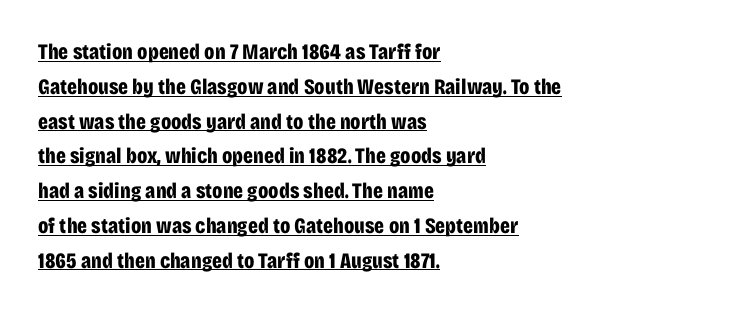
Q: Is the text bold? A: Yes.
Q: Is the text italic (slanted)? A: No, it is upright.
Q: Is the text underlined? A: Yes.
Q: How is the paragraph aligned? A: Left-aligned.
Q: Is the spacing between letters normal or unusually wide? A: Normal.
Q: Is the spacing between lines tight, normal or loose? A: Normal.
